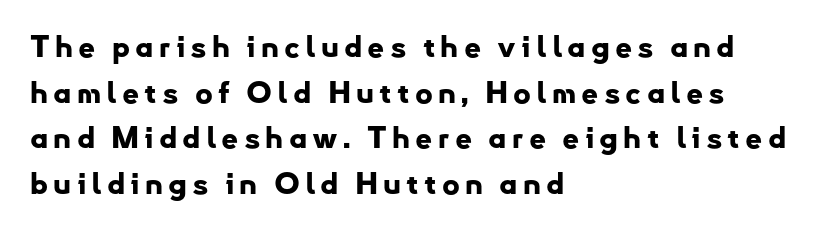
{"serif": "no", "italic": "no", "bold": "yes", "weight": "bold", "width": "normal", "stroke_contrast": "low", "x_height": "small", "monospaced": "no", "underline": "no", "align": "left", "line_spacing": "normal", "line_spacing_ratio": 1.52, "glyph_px": 30}
